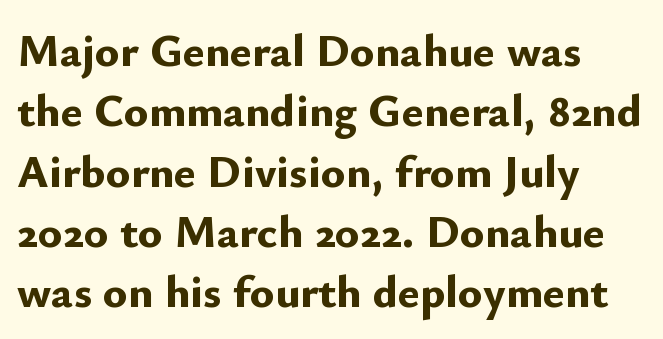
Q: Is the text bold? A: Yes.
Q: Is the text italic (slanted)? A: No, it is upright.
Q: Is the typeface a serif or a sans-serif typeface? A: Sans-serif.
Q: Is the text underlined? A: No.
Q: How is the paragraph aligned? A: Left-aligned.
Q: Is the spacing between letters normal or unusually wide? A: Normal.
Q: Is the spacing between lines tight, normal or loose? A: Normal.
Q: Width (condensed, normal, or wide)? A: Normal.
Q: Stroke contrast? A: Low.
Q: x-height? A: Small.
Q: Monospaced? A: No.
